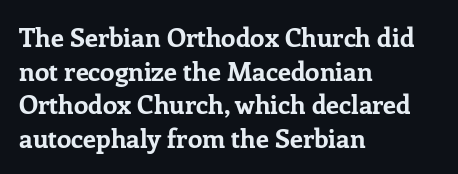
{"italic": "no", "bold": "yes", "underline": "no", "align": "left", "line_spacing": "normal", "line_spacing_ratio": 1.29, "letter_spacing": "normal", "letter_spacing_em": 0.0, "glyph_px": 26}
